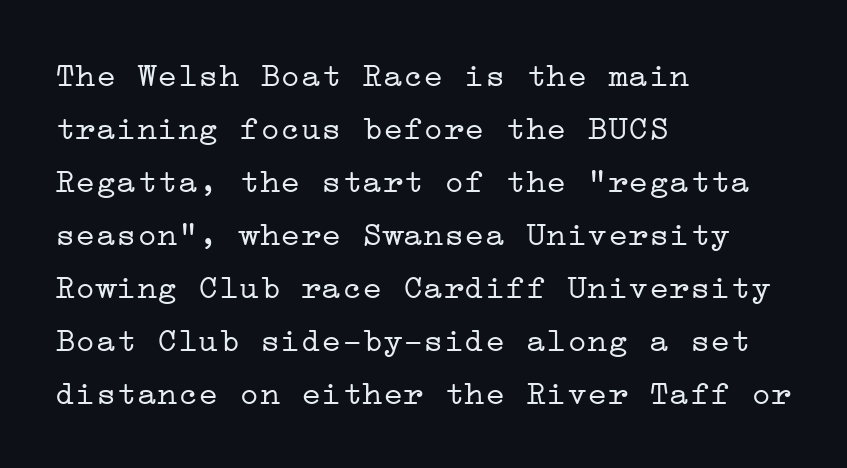
Each letter's strokes conclude with small projecting serifs. Has an underline been added? It has not. Reading down the column, the eye jumps a familiar distance to each next line. The letters stand straight up with perfectly vertical stems. Tracking here is standard; glyphs follow each other at the usual distance. The rag falls on the right side of this text block.
